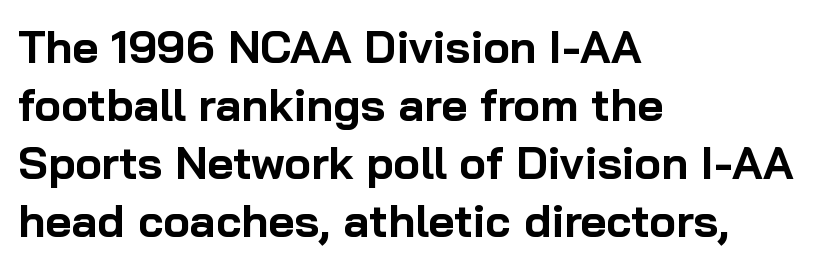
{"serif": "no", "italic": "no", "bold": "yes", "weight": "bold", "width": "normal", "stroke_contrast": "low", "x_height": "medium", "monospaced": "no", "underline": "no", "align": "left", "line_spacing": "normal", "line_spacing_ratio": 1.29, "letter_spacing": "normal", "letter_spacing_em": 0.0, "glyph_px": 45}
